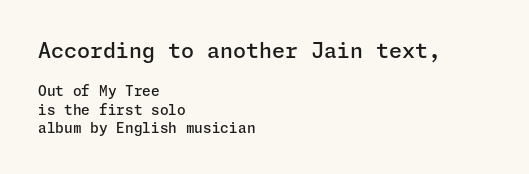
Emphasis by weight is partial: semibold. Visually the block forms a straight wall on the left and a jagged coastline on the right. Bare-footed words on every line. The rows are spaced the way most documents space them. No italicization has been applied; the sample stays upright.
